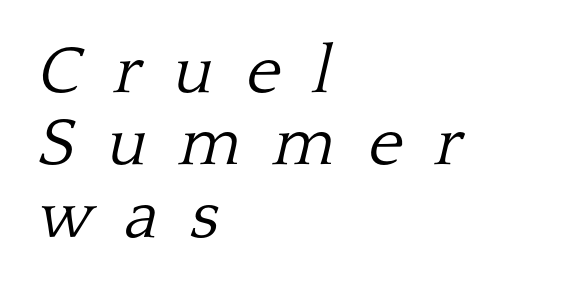
{"serif": "yes", "italic": "yes", "lean": "right", "slant_degrees": 13, "bold": "no", "weight": "light", "width": "normal", "stroke_contrast": "low", "x_height": "medium", "monospaced": "no", "underline": "no", "align": "left", "line_spacing": "tight", "line_spacing_ratio": 1.08, "letter_spacing": "wide", "letter_spacing_em": 0.48, "glyph_px": 67}
